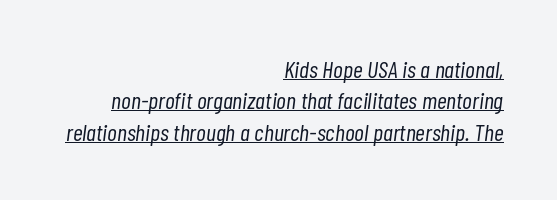
Q: Is the text bold? A: No.
Q: Is the text italic (slanted)? A: Yes, it leans right by about 7 degrees.
Q: Is the text underlined? A: Yes.
Q: How is the paragraph aligned? A: Right-aligned.
Q: Is the spacing between letters normal or unusually wide? A: Normal.
Q: Is the spacing between lines tight, normal or loose? A: Normal.
